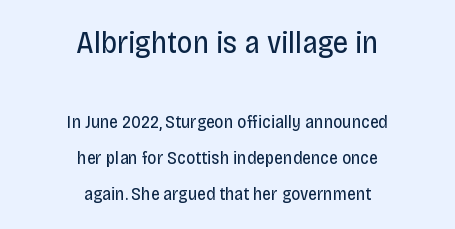
Unlike a traditional serif, this face leaves its strokes unadorned. You could not count columns in this text — the font is proportionally spaced. Look at the glyph heights: the upper group is clearly the bigger setting. The paragraph shown floats in the horizontal middle. Here the glyphs are tracked normally, forming tight word shapes.
